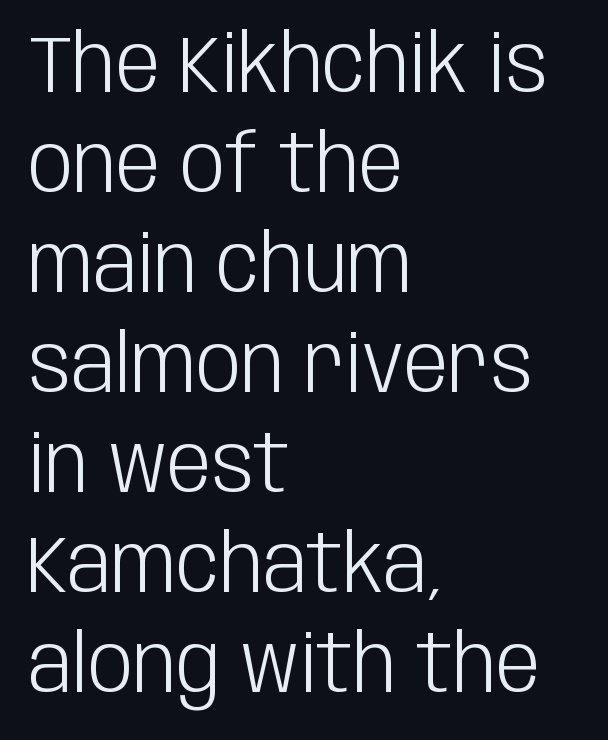
Q: Is the text bold? A: No.
Q: Is the text italic (slanted)? A: No, it is upright.
Q: Is the typeface a serif or a sans-serif typeface? A: Sans-serif.
Q: Is the text underlined? A: No.
Q: How is the paragraph aligned? A: Left-aligned.
Q: Is the spacing between letters normal or unusually wide? A: Normal.
Q: Is the spacing between lines tight, normal or loose? A: Normal.
Q: Width (condensed, normal, or wide)? A: Condensed.
Q: Stroke contrast? A: Low.
Q: x-height? A: Large.
Q: Monospaced? A: No.
